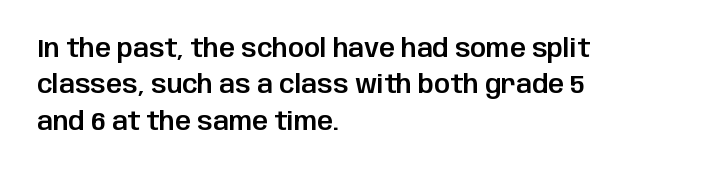
The image shows 25 px text type, upright; set left-aligned, normal line spacing (1.46x), normal letter spacing, not underlined.
